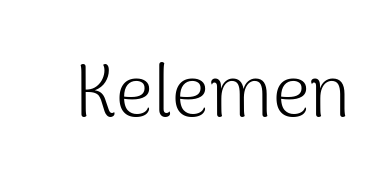
The image shows 73 px light sans-serif type, upright; set normal letter spacing, not underlined; medium stroke contrast and a medium x-height.
